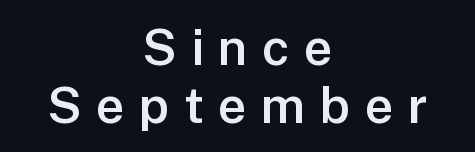
Q: Is the text bold? A: Semi-bold.
Q: Is the text italic (slanted)? A: No, it is upright.
Q: Is the typeface a serif or a sans-serif typeface? A: Sans-serif.
Q: Is the text underlined? A: No.
Q: How is the paragraph aligned? A: Centered.
Q: Is the spacing between letters normal or unusually wide? A: Unusually wide.
Q: Width (condensed, normal, or wide)? A: Normal.
Q: Stroke contrast? A: Low.
Q: x-height? A: Medium.
Q: Monospaced? A: No.
